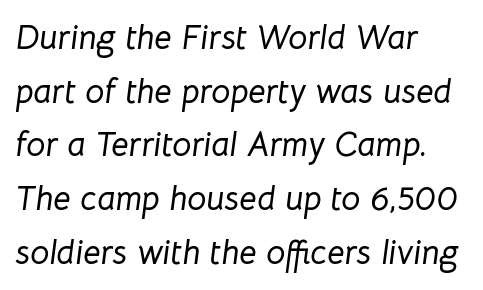
{"italic": "yes", "lean": "right", "slant_degrees": 8, "width": "normal", "stroke_contrast": "low", "x_height": "medium", "monospaced": "no", "underline": "no", "align": "left", "line_spacing": "normal", "line_spacing_ratio": 1.58, "letter_spacing": "normal", "letter_spacing_em": 0.0, "glyph_px": 34}
